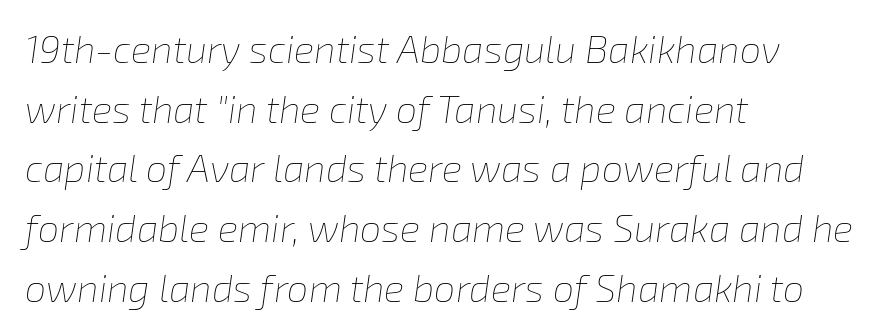
{"italic": "yes", "lean": "right", "slant_degrees": 8, "bold": "no", "weight": "thin", "width": "normal", "stroke_contrast": "low", "x_height": "medium", "monospaced": "no", "underline": "no", "align": "left", "line_spacing": "normal", "line_spacing_ratio": 1.57, "letter_spacing": "normal", "letter_spacing_em": 0.0, "glyph_px": 38}
